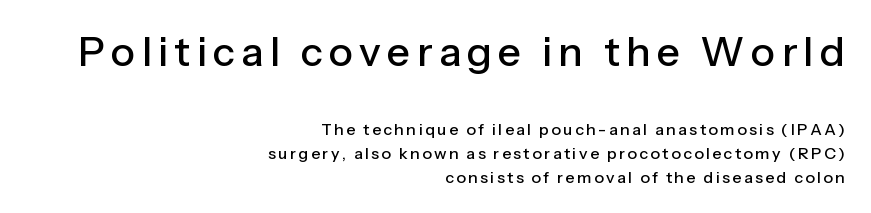
The image shows 41 px sans-serif type, upright; set right-aligned, normal line spacing (1.48x), not underlined; the first (top) block is 2.56x larger; low stroke contrast and a medium x-height.
